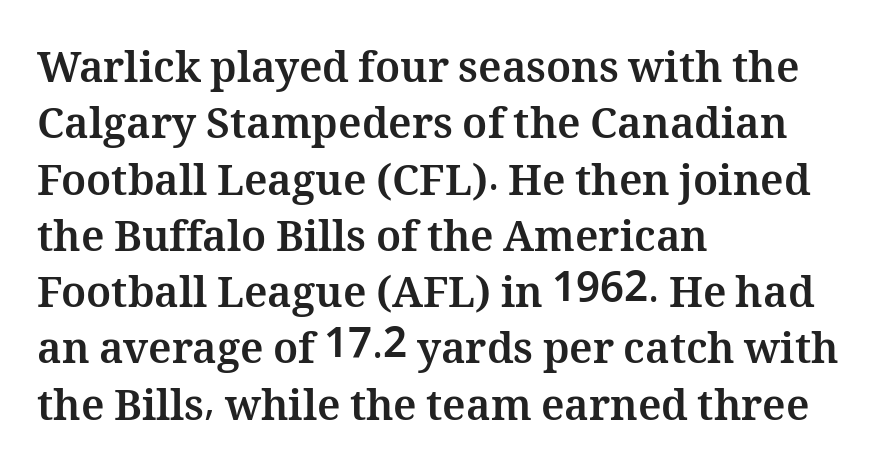
Q: Is the text bold? A: Yes.
Q: Is the text italic (slanted)? A: No, it is upright.
Q: Is the text underlined? A: No.
Q: How is the paragraph aligned? A: Left-aligned.
Q: Is the spacing between letters normal or unusually wide? A: Normal.
Q: Is the spacing between lines tight, normal or loose? A: Normal.
Q: Width (condensed, normal, or wide)? A: Normal.
Q: Stroke contrast? A: Medium.
Q: x-height? A: Medium.
Q: Monospaced? A: No.
